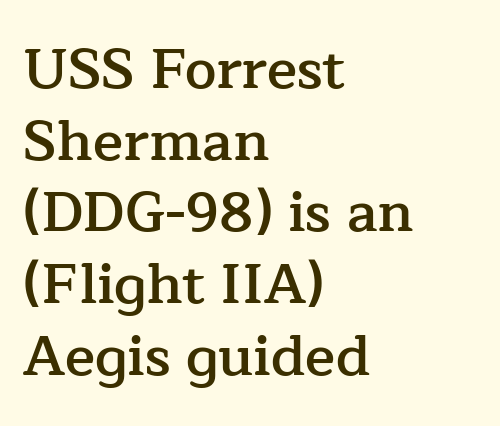
{"serif": "yes", "italic": "no", "bold": "semi", "weight": "semibold", "width": "normal", "stroke_contrast": "low", "x_height": "medium", "monospaced": "no", "underline": "no", "align": "left", "line_spacing": "normal", "line_spacing_ratio": 1.28, "letter_spacing": "normal", "letter_spacing_em": 0.0, "glyph_px": 56}
